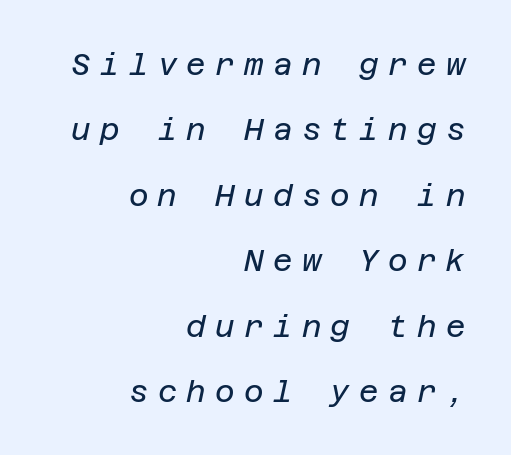
The image shows 30 px regular-weight type, italic (leaning right); set right-aligned, loose line spacing (2.18x), unusually wide letter spacing (+0.31 em), not underlined; low stroke contrast and a large x-height.
